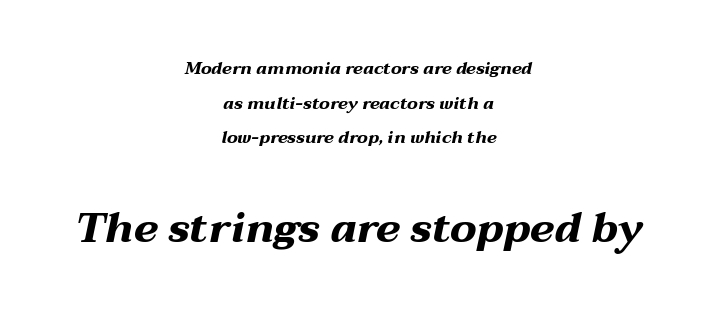
Q: Is the text bold? A: Yes.
Q: Is the text italic (slanted)? A: Yes, it leans right by about 12 degrees.
Q: Is the text underlined? A: No.
Q: How is the paragraph aligned? A: Centered.
Q: Is the spacing between letters normal or unusually wide? A: Normal.
Q: Is the spacing between lines tight, normal or loose? A: Loose.
Q: Which block of text is set in a larger size, the first (top) or the second (bottom)? A: The second (bottom) one.
Q: Width (condensed, normal, or wide)? A: Wide.
Q: Stroke contrast? A: Medium.
Q: x-height? A: Medium.
Q: Monospaced? A: No.
